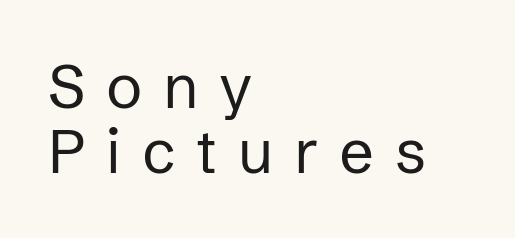
{"serif": "no", "italic": "no", "bold": "no", "weight": "regular", "width": "normal", "stroke_contrast": "low", "x_height": "medium", "monospaced": "no", "underline": "no", "align": "left", "line_spacing": "tight", "line_spacing_ratio": 1.07, "letter_spacing": "wide", "letter_spacing_em": 0.34, "glyph_px": 61}
